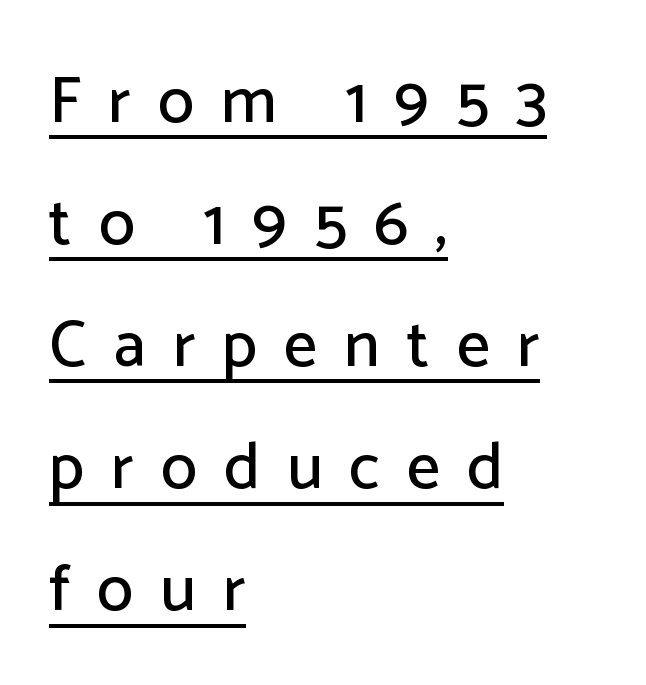
Q: Is the text italic (slanted)? A: No, it is upright.
Q: Is the typeface a serif or a sans-serif typeface? A: Sans-serif.
Q: Is the text underlined? A: Yes.
Q: How is the paragraph aligned? A: Left-aligned.
Q: Is the spacing between letters normal or unusually wide? A: Unusually wide.
Q: Width (condensed, normal, or wide)? A: Normal.
Q: Stroke contrast? A: Low.
Q: x-height? A: Medium.
Q: Monospaced? A: No.
